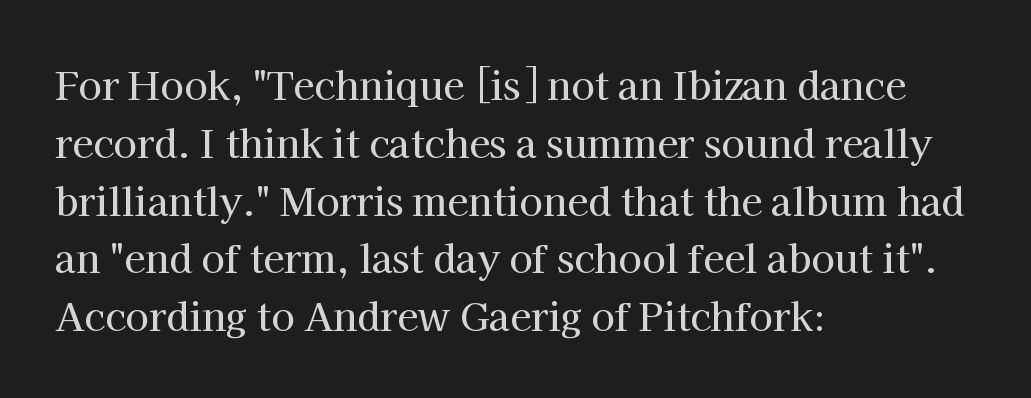
A normal amount of white space separates one row of letters from the next. Yep, those are serifs on the letters. The type is set solid horizontally, with unmodified tracking. Typeset ragged right — the left edge is the straight one. Note the varied advance widths — an 'i' is clearly narrower than an 'm'.
